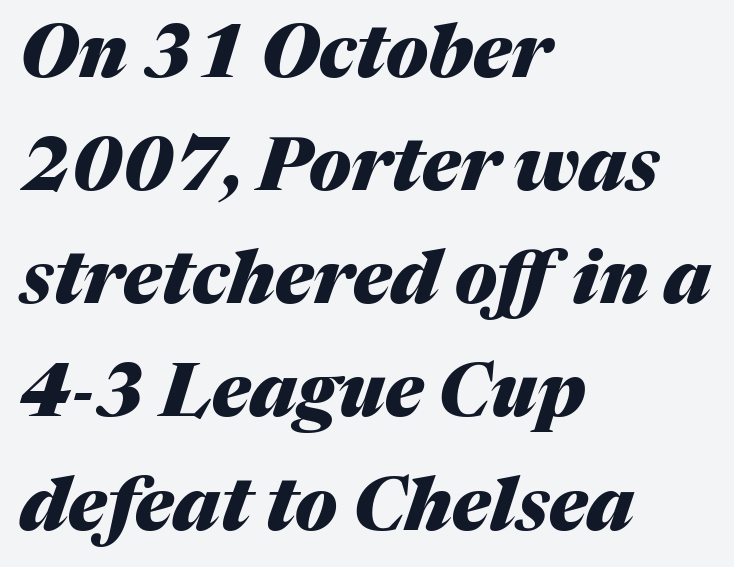
Q: Is the text bold? A: Yes.
Q: Is the text italic (slanted)? A: Yes, it leans right by about 17 degrees.
Q: Is the text underlined? A: No.
Q: How is the paragraph aligned? A: Left-aligned.
Q: Is the spacing between letters normal or unusually wide? A: Normal.
Q: Is the spacing between lines tight, normal or loose? A: Normal.
Q: Width (condensed, normal, or wide)? A: Normal.
Q: Stroke contrast? A: Medium.
Q: x-height? A: Medium.
Q: Monospaced? A: No.
